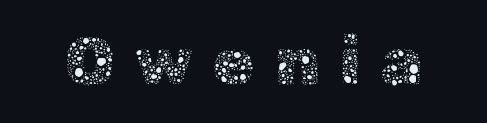
Q: Is the text bold? A: No.
Q: Is the text italic (slanted)? A: No, it is upright.
Q: Is the text underlined? A: No.
Q: Is the spacing between letters normal or unusually wide? A: Unusually wide.
Q: Width (condensed, normal, or wide)? A: Normal.
Q: x-height? A: Medium.
Q: Monospaced? A: No.
